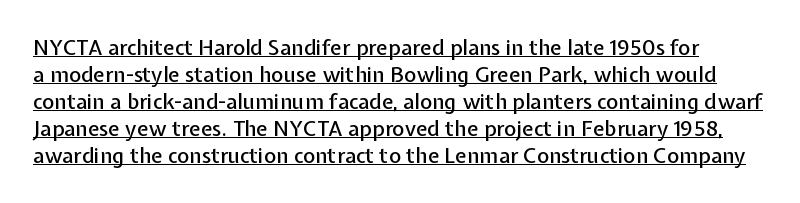
Does the leading feel generous? No, just average. Is the letter spacing exaggerated? No — it looks like the ordinary default. Quick note: underline on. Does the lettering tilt? It doesn't — this is upright.
